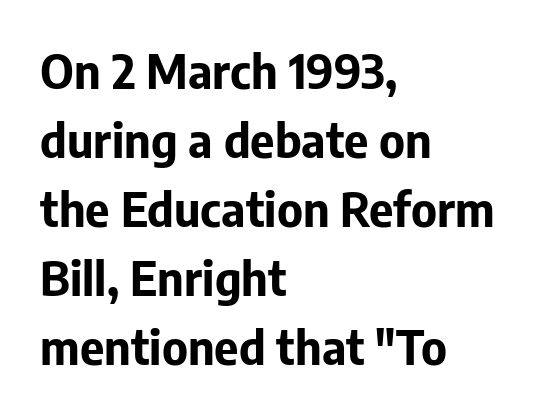
This rendering features lettering with no underline. The letters stand upright; this is a roman face. Honestly, the row spacing looks completely unremarkable. A classic flush-left, rag-right setting is used for this passage. Note: no serifs on the glyphs.
